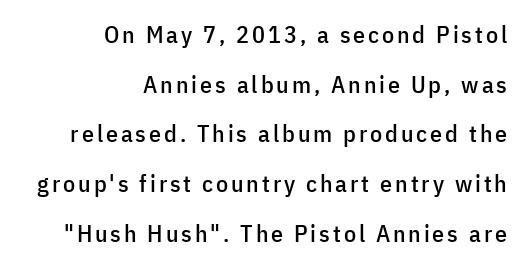
The image shows 24 px text type, upright; set right-aligned, loose line spacing (2.07x), not underlined.
